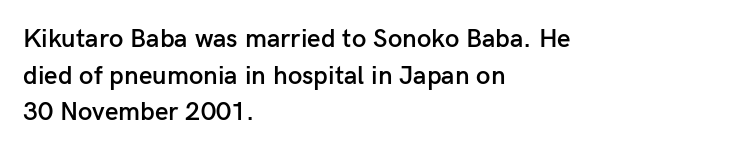
Q: Is the text bold? A: Semi-bold.
Q: Is the text italic (slanted)? A: No, it is upright.
Q: Is the text underlined? A: No.
Q: How is the paragraph aligned? A: Left-aligned.
Q: Is the spacing between letters normal or unusually wide? A: Normal.
Q: Is the spacing between lines tight, normal or loose? A: Normal.
